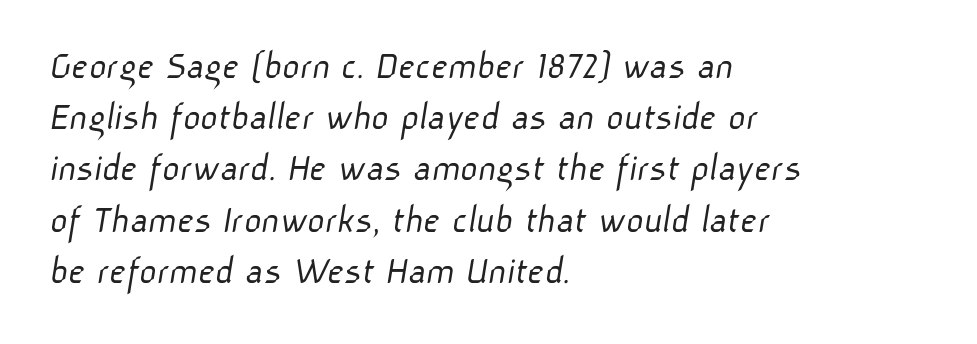
The image shows 42 px light sans-serif type; set left-aligned, line spacing 1.22x, normal letter spacing, not underlined; low stroke contrast and a medium x-height.
